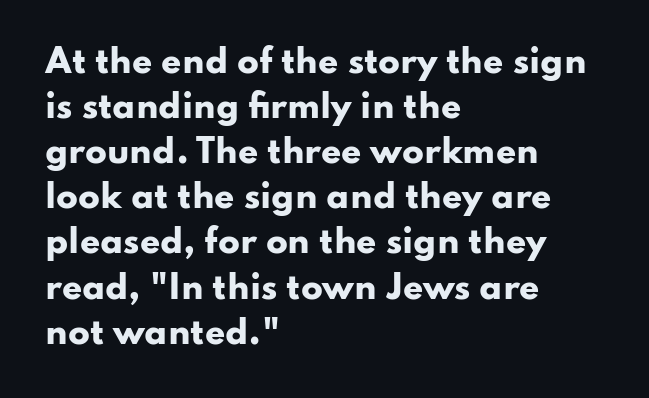
Compared with a centered layout, this one pins lines to the left instead. A typesetter would call this leading conventional body-copy spacing. Varying glyph widths throughout — classic text-font behaviour. The font's upright variant was chosen for this text.
